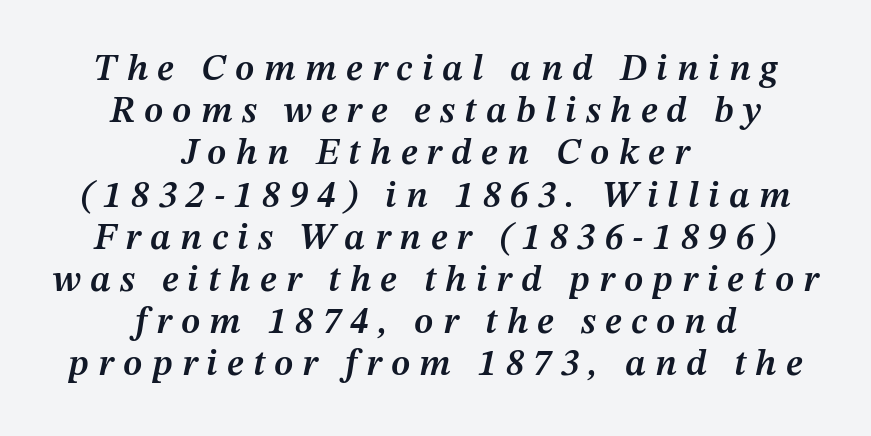
Reading down the column, the eye jumps only a short way to each next line. The string is rendered with underlining switched off. In terms of letterspacing, this is a distinctly airy, spread setting. Slanted lettering throughout.
